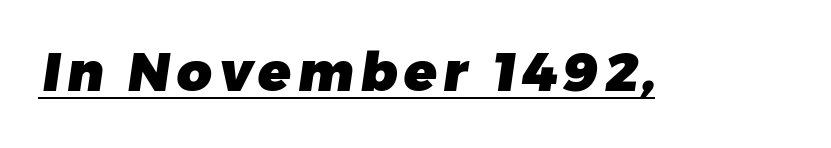
The image shows 54 px heavy sans-serif type; set underlined; low stroke contrast and a medium x-height.
